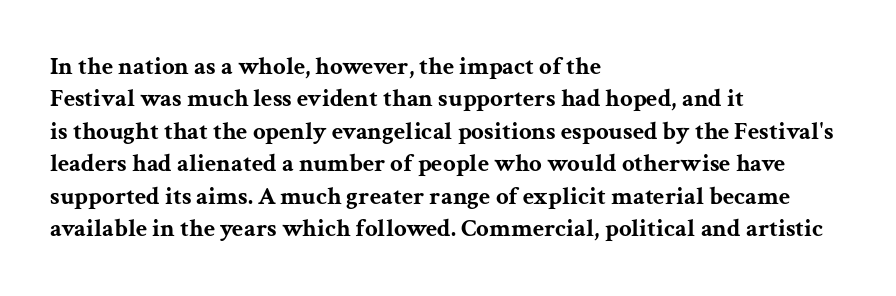
The image shows 25 px bold type, upright; set left-aligned, normal line spacing (1.3x), normal letter spacing, not underlined.
